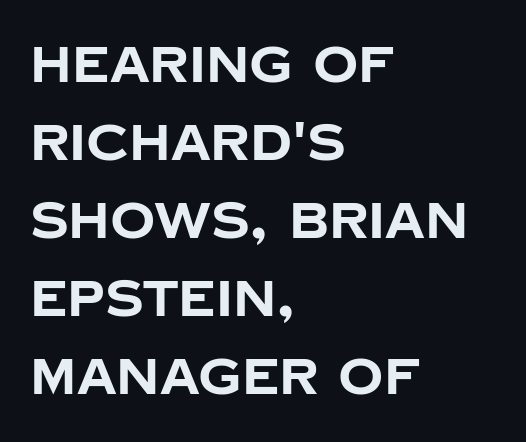
Character widths vary here, with narrow letters taking less room than wide ones. This rendering leaves character spacing at its baseline value. What kind of face is this? One without serifs — a sans. In terms of leading, this rendering sits right in the middle.
